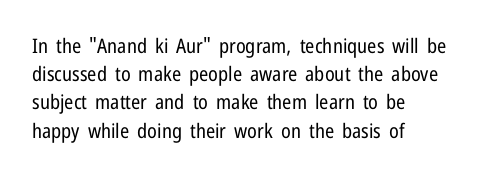
The image shows 20 px text type, upright; set left-aligned, normal line spacing (1.41x), normal letter spacing, not underlined.
